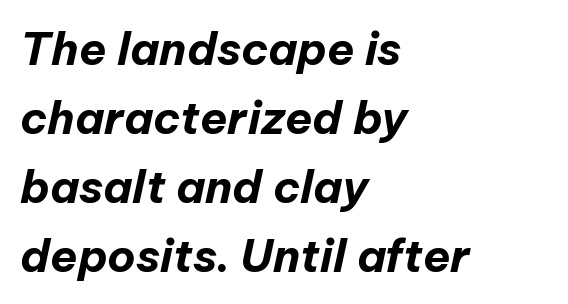
Line spacing here is normal. Visually the block forms a straight wall on the left and a jagged coastline on the right. This sample uses an oblique cut, with every glyph tilted off the vertical. In terms of letterspacing, this is plain default setting. Just letters on the line, the space beneath them empty.
